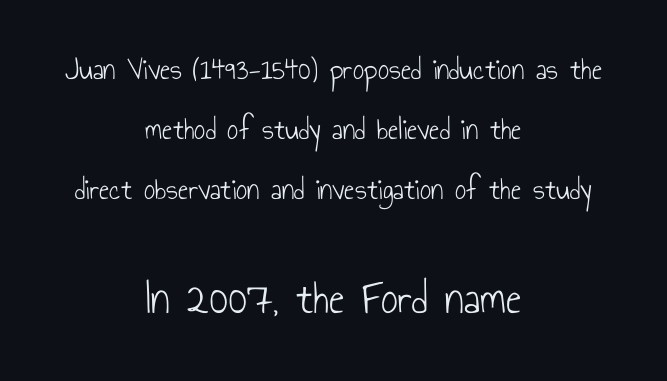
{"serif": "no", "italic": "no", "bold": "no", "weight": "light", "width": "condensed", "stroke_contrast": "low", "x_height": "small", "monospaced": "no", "underline": "no", "align": "center", "line_spacing": "loose", "line_spacing_ratio": 1.93, "letter_spacing": "normal", "letter_spacing_em": 0.0, "larger_block": "second", "size_ratio": 1.52, "glyph_px": 47}
